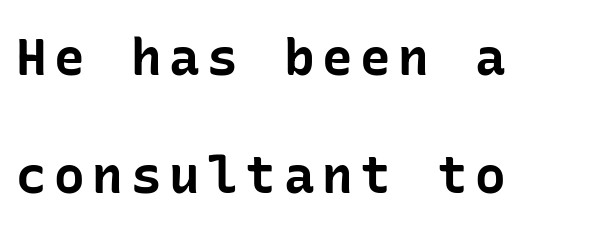
Q: Is the text bold? A: Yes.
Q: Is the text italic (slanted)? A: No, it is upright.
Q: Is the typeface a serif or a sans-serif typeface? A: Sans-serif.
Q: Is the text underlined? A: No.
Q: How is the paragraph aligned? A: Left-aligned.
Q: Is the spacing between lines tight, normal or loose? A: Loose.
Q: Width (condensed, normal, or wide)? A: Normal.
Q: Stroke contrast? A: Low.
Q: x-height? A: Medium.
